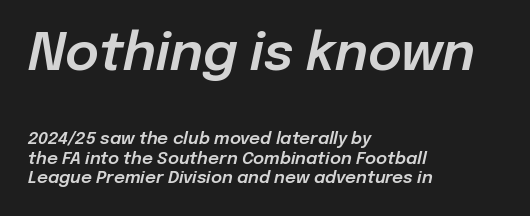
The image shows 52 px text type, italic (leaning right); set left-aligned, line spacing 1.16x, normal letter spacing, not underlined; the first (top) block is 3.06x larger; low stroke contrast and a medium x-height.
